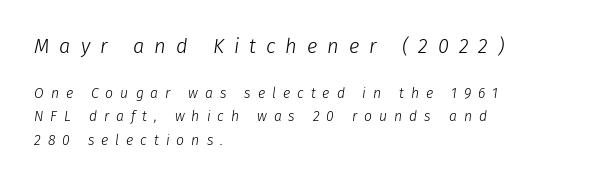
Only glyphs here, with clear space below each row. Glyph-to-glyph distance is far greater than everyday printed text. Leading matches the norm, producing a regular column. The lines in this sample share a left origin and differ only in where they stop. Weight: not bold — regular or lighter. When letters slant like this, we call the style italic.
